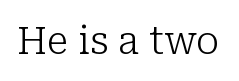
These lines are rendered in a variable-pitch font. Spacing between characters is what you'd get straight out of the box. Caption: face not bold, strokes unweighted. Font category for this specimen: serif. Anything drawn beneath the words? Only blank space. Unlike italic type, these characters show no tilt at all.
